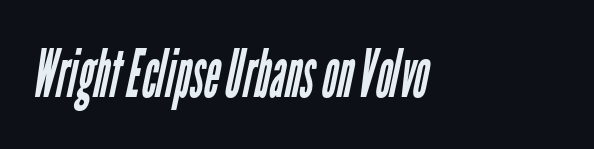
Stems and bowls with no extra thickness — not bold. To sum up the face: it is a sans, with no serifs. Is this a fixed-width face? No — the glyphs have proportional, varying widths. You could call the tracking neutral — neither tight nor loose.
